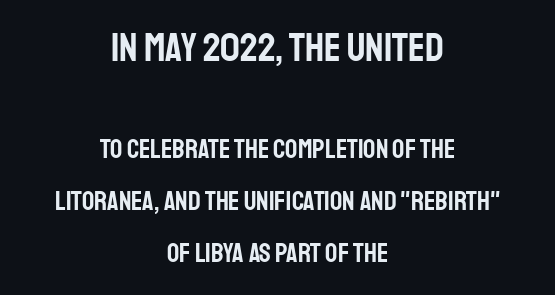
The image shows 40 px condensed sans-serif type, upright; set centered, loose line spacing (1.93x), normal letter spacing, not underlined; the first (top) block is 1.48x larger; low stroke contrast and a large x-height.
